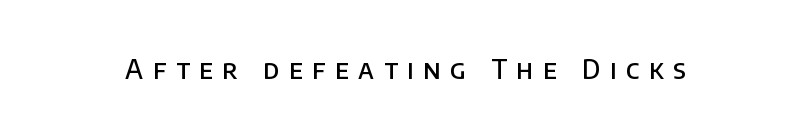
{"italic": "no", "bold": "semi", "underline": "no", "letter_spacing": "wide", "letter_spacing_em": 0.36, "glyph_px": 26}
